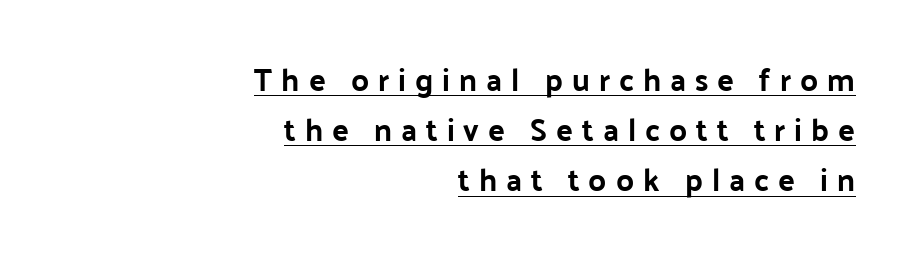
The image shows 31 px sans-serif type, upright; set right-aligned, normal line spacing (1.62x), unusually wide letter spacing (+0.29 em), underlined; low stroke contrast and a medium x-height.
